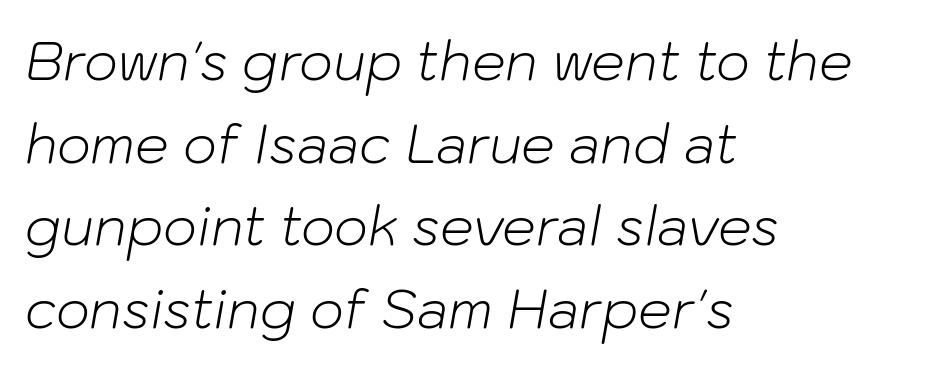
{"italic": "yes", "lean": "right", "slant_degrees": 10, "bold": "no", "weight": "light", "width": "normal", "stroke_contrast": "low", "x_height": "medium", "monospaced": "no", "underline": "no", "align": "left", "line_spacing": "normal", "line_spacing_ratio": 1.56, "letter_spacing": "normal", "letter_spacing_em": 0.0, "glyph_px": 53}
